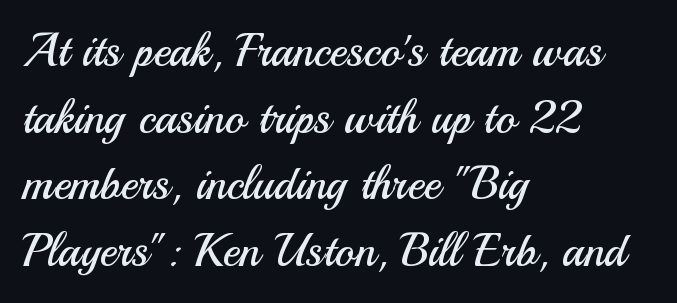
The image shows 46 px regular-weight sans-serif type; set left-aligned, normal line spacing (1.45x), normal letter spacing, not underlined; medium stroke contrast and a small x-height.
